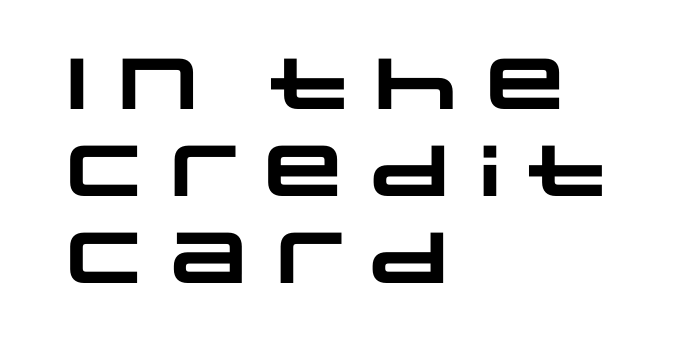
Q: Is the text bold? A: Yes.
Q: Is the typeface a serif or a sans-serif typeface? A: Sans-serif.
Q: Is the text underlined? A: No.
Q: How is the paragraph aligned? A: Left-aligned.
Q: Is the spacing between letters normal or unusually wide? A: Normal.
Q: Width (condensed, normal, or wide)? A: Wide.
Q: Stroke contrast? A: Low.
Q: x-height? A: Large.
Q: Monospaced? A: No.
